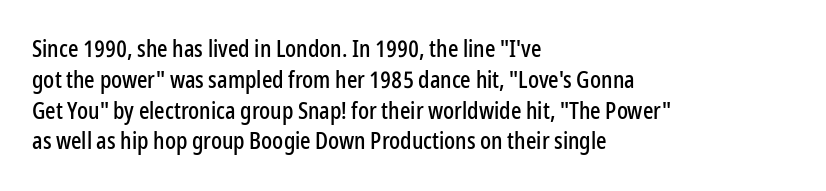
The image shows 23 px text type, upright; set left-aligned, normal line spacing (1.34x), normal letter spacing, not underlined.
